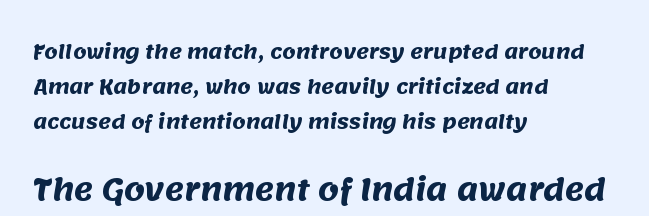
Thick stems and heavy bowls — unmistakably bold. Rule under the text: the space is simply empty. This rendering uses left alignment, leaving the right contour irregular. This rendering employs a face without finishing strokes, i.e., a sans-serif. Glyph-to-glyph distance matches everyday printed text. Here the designer chose a conventional face with non-uniform glyph widths.
